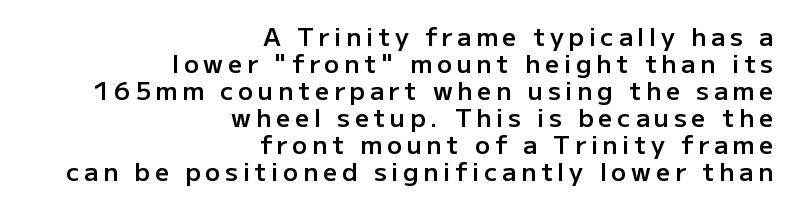
The image shows 25 px text type, upright; set right-aligned, tight line spacing (1.08x), not underlined.
